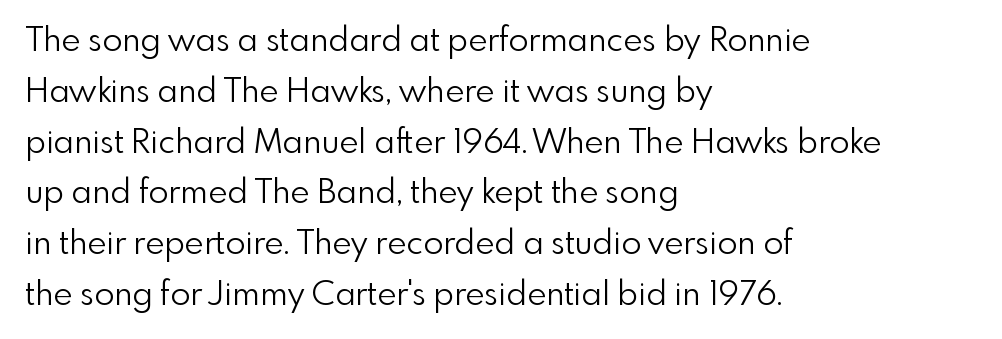
{"serif": "no", "italic": "no", "bold": "no", "weight": "light", "width": "normal", "x_height": "small", "monospaced": "no", "underline": "no", "align": "left", "line_spacing": "normal", "line_spacing_ratio": 1.54, "letter_spacing": "normal", "letter_spacing_em": 0.0, "glyph_px": 33}
